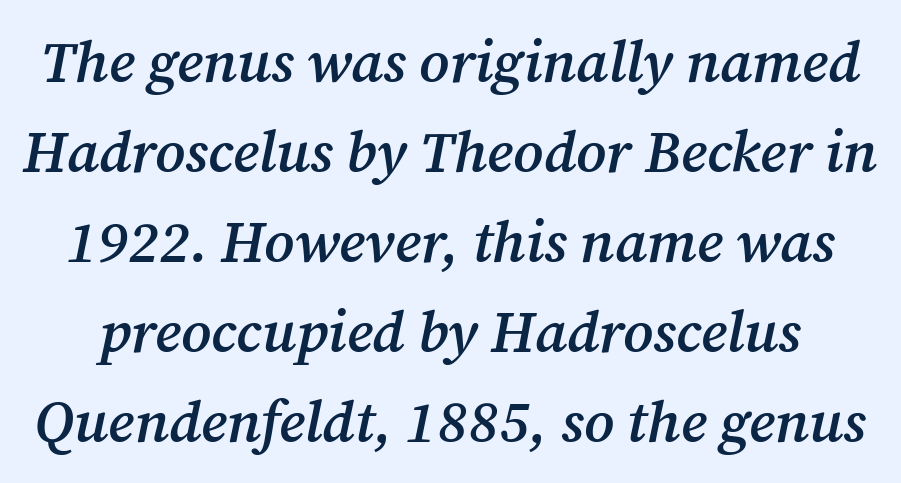
Q: Is the text bold? A: Semi-bold.
Q: Is the text italic (slanted)? A: Yes, it leans right by about 12 degrees.
Q: Is the typeface a serif or a sans-serif typeface? A: Serif.
Q: Is the text underlined? A: No.
Q: Is the spacing between letters normal or unusually wide? A: Normal.
Q: Is the spacing between lines tight, normal or loose? A: Normal.
Q: Width (condensed, normal, or wide)? A: Normal.
Q: Stroke contrast? A: Medium.
Q: x-height? A: Medium.
Q: Monospaced? A: No.
